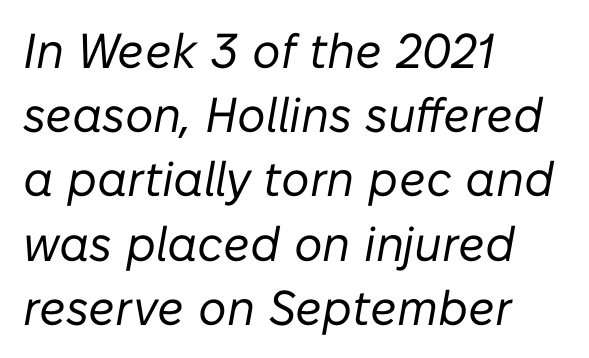
A light-to-regular cut is what we see here. This sample uses plain, unmodified letter spacing. Glance below the letters and you will spot only blank space. The line-height multiplier appears to be the usual default. Each letter keeps its own natural width here, so spacing adapts to shape.
